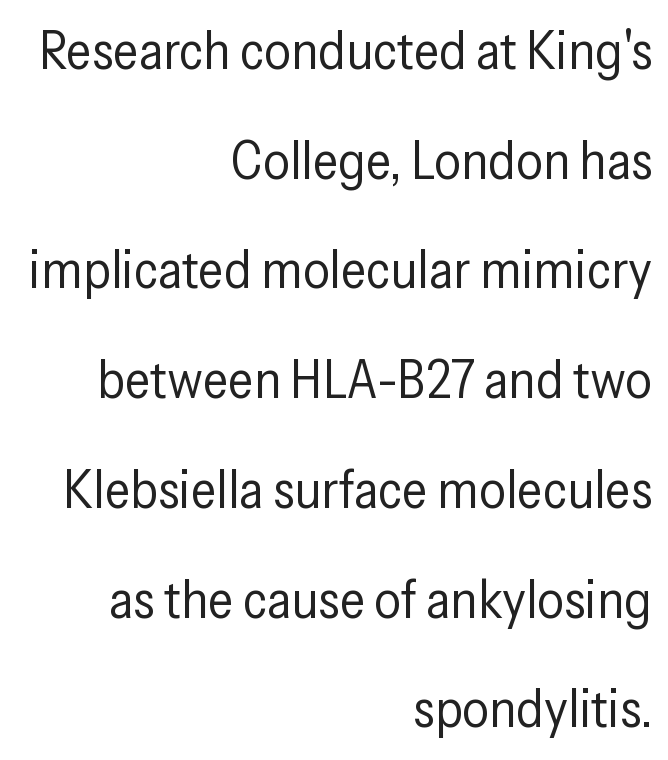
The image shows 53 px regular-weight, condensed sans-serif type, upright; set right-aligned, loose line spacing (2.07x), normal letter spacing, not underlined; low stroke contrast and a medium x-height.
